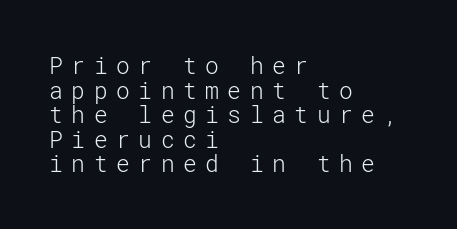
The image shows 23 px text type, upright; set left-aligned, tight line spacing (1.07x), unusually wide letter spacing (+0.37 em), not underlined.
